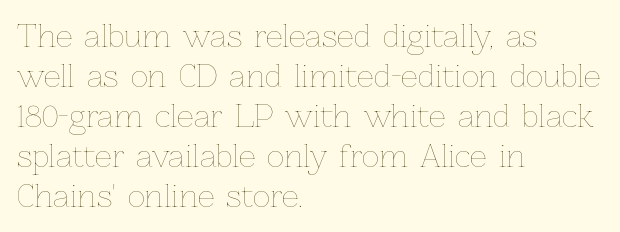
The image shows 30 px thin type, upright; set left-aligned, normal line spacing (1.33x), normal letter spacing, not underlined; low stroke contrast and a medium x-height.
